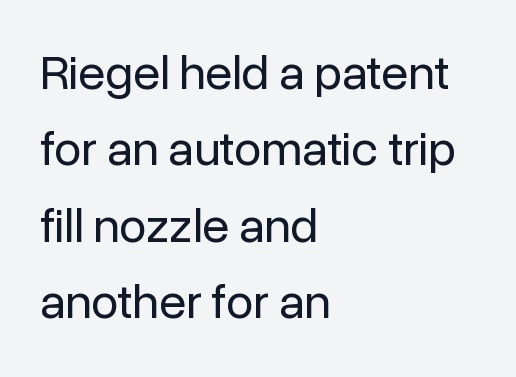
Vertical spacing — default. Weight: not bold — regular or lighter. Words appear dense and cohesive because spacing is normal. These lines are set flush left with a ragged right edge. The words here are not underlined.
